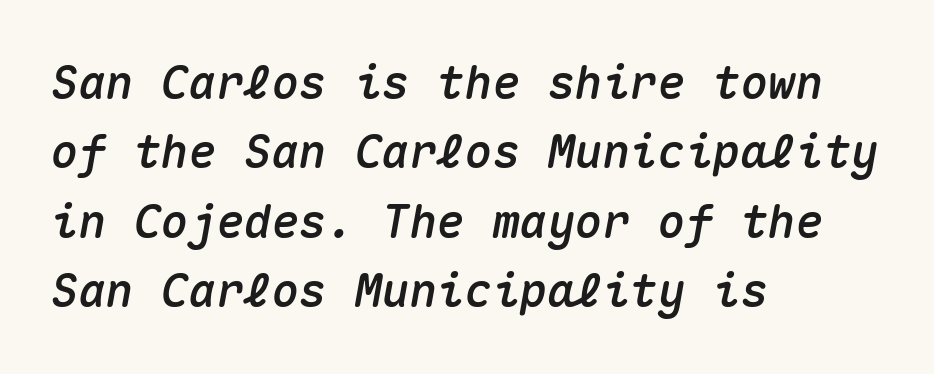
Do the characters align in a grid? Yes, the font is monospaced. Compared with typical body copy, the letter spacing here is the same. What's the leading like? Ordinary, nothing unusual. Does the copy run flush right? No — it runs flush left. The specimen reads as italic at a glance. Each row of text sits above clean, open space.
